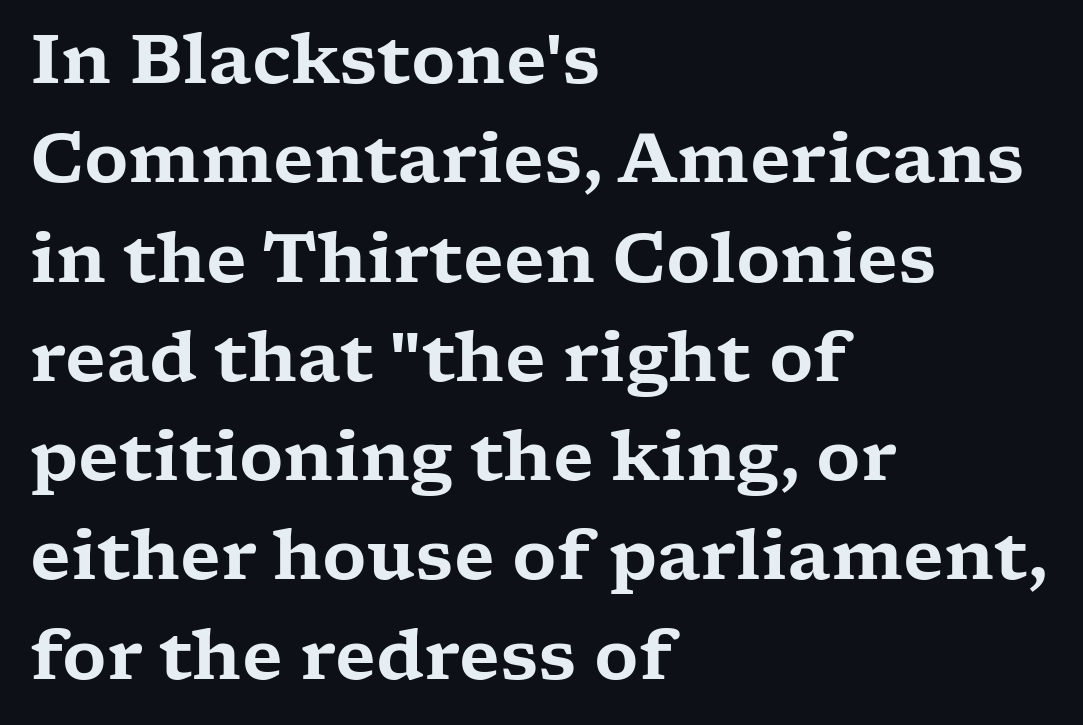
{"serif": "yes", "italic": "no", "width": "wide", "stroke_contrast": "low", "x_height": "medium", "monospaced": "no", "underline": "no", "align": "left", "line_spacing": "normal", "line_spacing_ratio": 1.46, "letter_spacing": "normal", "letter_spacing_em": 0.0, "glyph_px": 68}
